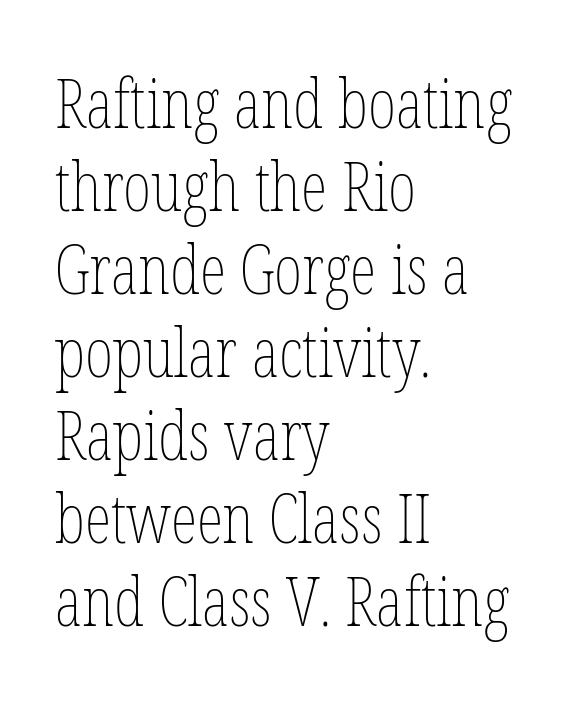
The image shows 68 px thin, condensed type, upright; set left-aligned, line spacing 1.22x, normal letter spacing, not underlined; low stroke contrast and a medium x-height.
